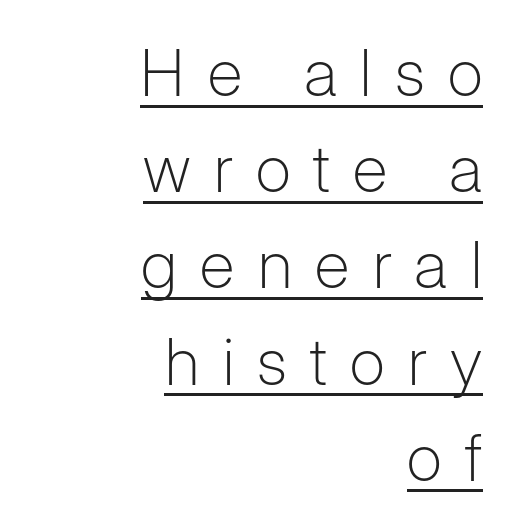
The image shows 65 px light sans-serif type, upright; set right-aligned, normal line spacing (1.48x), unusually wide letter spacing (+0.36 em), underlined; low stroke contrast and a medium x-height.
